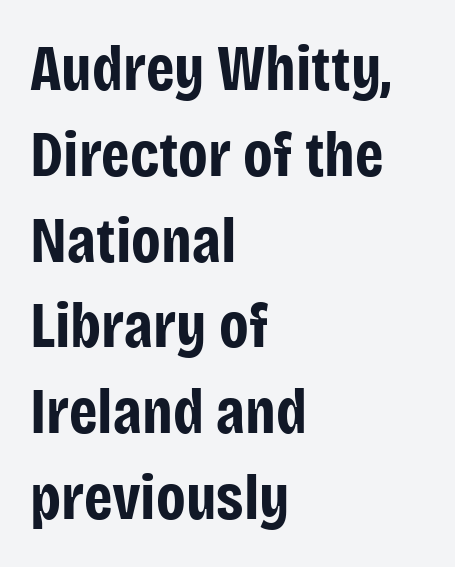
Q: Is the text bold? A: Yes.
Q: Is the text italic (slanted)? A: No, it is upright.
Q: Is the typeface a serif or a sans-serif typeface? A: Sans-serif.
Q: Is the text underlined? A: No.
Q: How is the paragraph aligned? A: Left-aligned.
Q: Is the spacing between letters normal or unusually wide? A: Normal.
Q: Is the spacing between lines tight, normal or loose? A: Normal.
Q: Width (condensed, normal, or wide)? A: Condensed.
Q: Stroke contrast? A: Low.
Q: x-height? A: Large.
Q: Monospaced? A: No.
